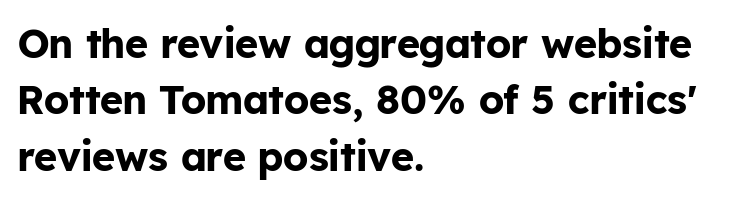
Q: Is the text bold? A: Yes.
Q: Is the text italic (slanted)? A: No, it is upright.
Q: Is the typeface a serif or a sans-serif typeface? A: Sans-serif.
Q: Is the text underlined? A: No.
Q: How is the paragraph aligned? A: Left-aligned.
Q: Is the spacing between letters normal or unusually wide? A: Normal.
Q: Is the spacing between lines tight, normal or loose? A: Normal.
Q: Width (condensed, normal, or wide)? A: Normal.
Q: Stroke contrast? A: Low.
Q: x-height? A: Medium.
Q: Monospaced? A: No.
